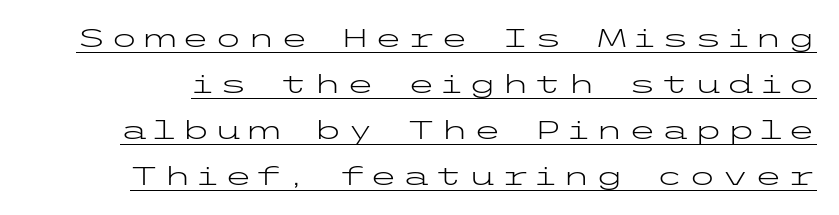
A roman cut, with each character standing at attention. Compared with undecorated copy, this sample adds a rule below the words. Vertical stems look standard width or narrower in stroke.
